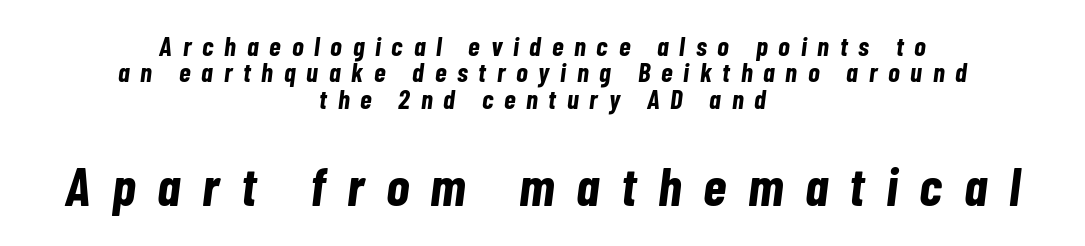
Which of the two is more prominent by size? The second, at the bottom. Substantial extra tracking has been applied to these lines. Character widths vary here, with narrow letters taking less room than wide ones. If you folded the block vertically in half, each line would mirror itself in length. The strokes are fattened all the way to bold. Rendered with sloped, italic letterforms.
